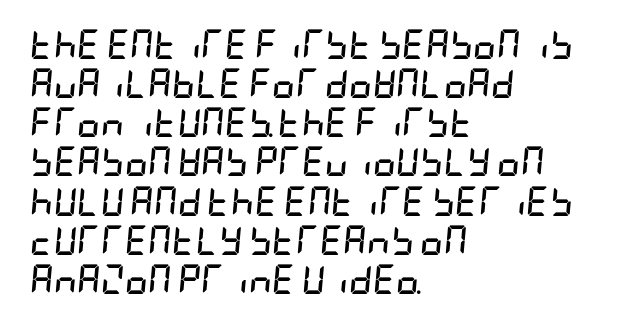
Baseline-to-baseline distance is the conventional proportion of letter height. Plenty of ink on the page — the face is bold. The ragged edge is on the right, which tells us the setting is flush left. When letters slant like this, we call the style italic.
